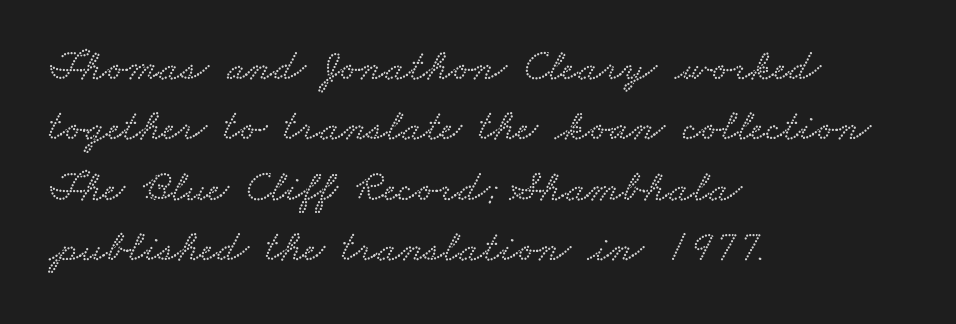
Typeset ragged right — the left edge is the straight one. Vertically, the passage feels balanced, rows spaced as you'd expect. This rendering features lettering with no underline. This sample has the flowing, uneven cadence of proportional lettering. The rendering keeps characters at their native spacing.
